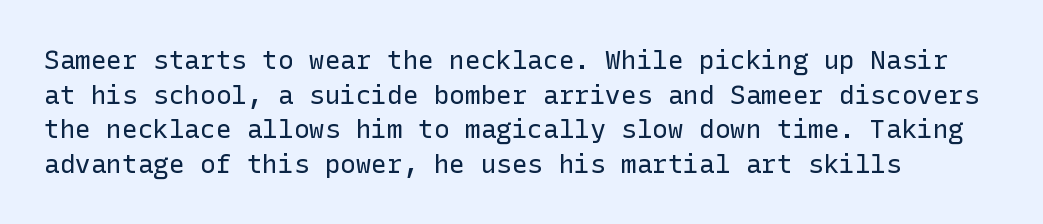
Q: Is the text bold? A: No.
Q: Is the text italic (slanted)? A: No, it is upright.
Q: Is the text underlined? A: No.
Q: How is the paragraph aligned? A: Left-aligned.
Q: Is the spacing between letters normal or unusually wide? A: Normal.
Q: Is the spacing between lines tight, normal or loose? A: Normal.
